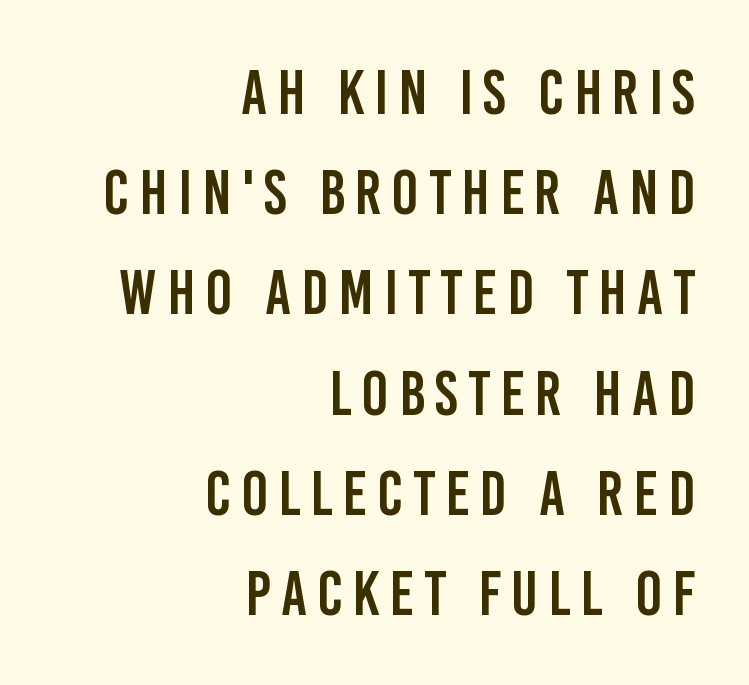
This rendering features lettering with no underline. The paragraph has a hard right edge and a soft left edge. The passage shown is typed in a proportional face where columns would drift. The text was rendered using a sans face with plain stroke endings.
